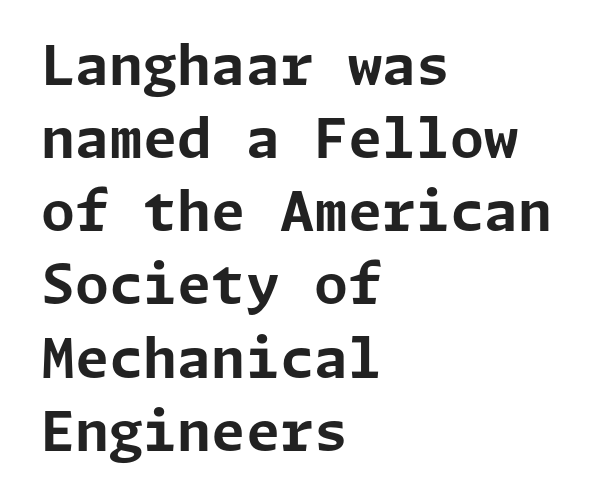
{"serif": "no", "italic": "no", "bold": "yes", "weight": "bold", "width": "normal", "stroke_contrast": "low", "x_height": "medium", "underline": "no", "align": "left", "line_spacing": "normal", "line_spacing_ratio": 1.33, "letter_spacing": "normal", "letter_spacing_em": 0.0, "glyph_px": 55}
